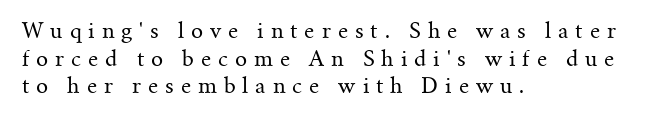
{"italic": "no", "bold": "no", "underline": "no", "align": "left", "line_spacing": "normal", "line_spacing_ratio": 1.32, "letter_spacing": "wide", "letter_spacing_em": 0.33, "glyph_px": 21}
